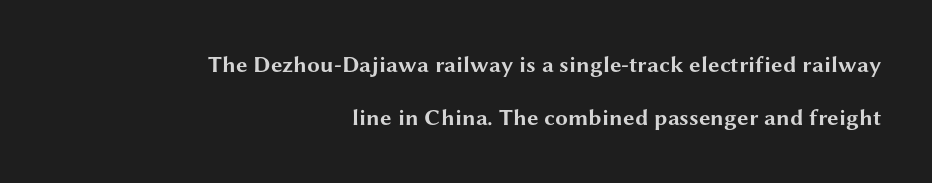
The ragged edge is on the left, which tells us the setting is flush right. Anything drawn beneath the words? Only blank space. Ordinary non-slanted type is in use. Look at the tracking — it's just the regular setting, nothing added. A full-strength bold gives these letters their thick strokes. Widely set lines give the paragraph a tall, airy silhouette.
